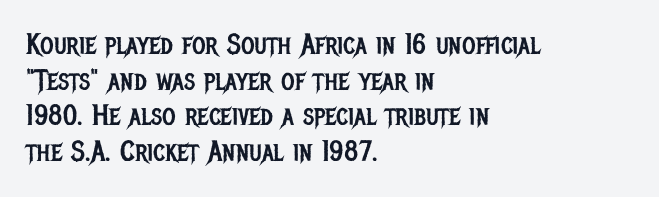
The image shows 29 px regular-weight, condensed sans-serif type, upright; set left-aligned, line spacing 1.23x, normal letter spacing, not underlined; low stroke contrast and a large x-height.
